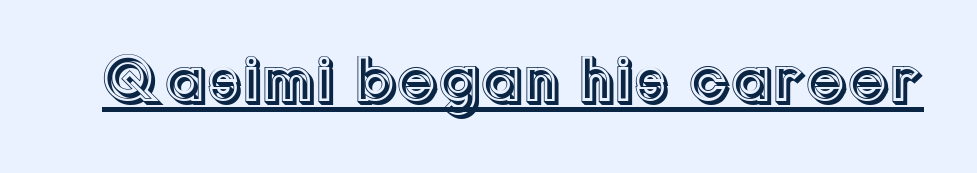
Upright lettering throughout. Looks like someone drew a line under every word here. No extra tracking has been applied to these lines. The passage shown is typed in a proportional face where columns would drift.
